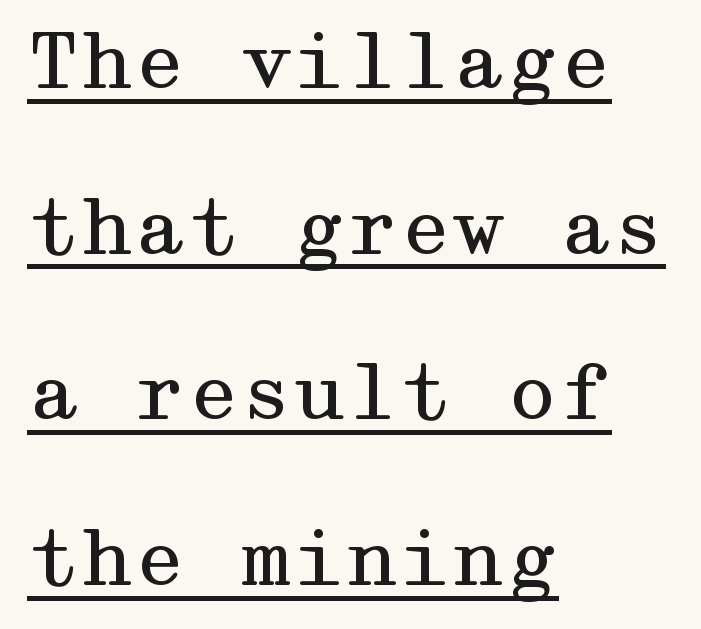
The image shows 76 px regular-weight, wide serif type, upright; set left-aligned, loose line spacing (2.18x), normal letter spacing, underlined; medium stroke contrast and a medium x-height.
